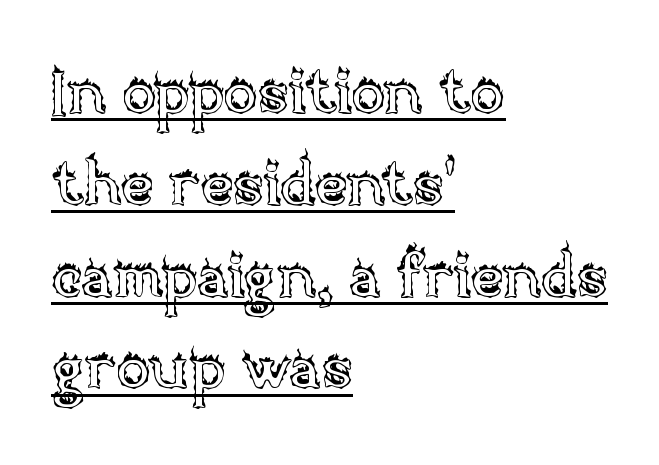
{"italic": "no", "width": "normal", "x_height": "large", "monospaced": "no", "underline": "yes", "align": "left", "line_spacing": "normal", "line_spacing_ratio": 1.48, "letter_spacing": "normal", "letter_spacing_em": 0.0, "glyph_px": 62}
